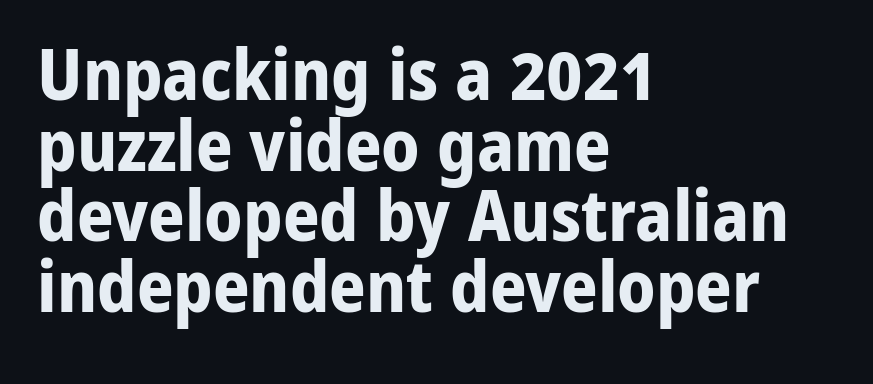
{"serif": "no", "italic": "no", "bold": "yes", "weight": "bold", "width": "normal", "stroke_contrast": "low", "x_height": "medium", "monospaced": "no", "underline": "no", "align": "left", "line_spacing": "tight", "line_spacing_ratio": 0.98, "letter_spacing": "normal", "letter_spacing_em": 0.0, "glyph_px": 72}
